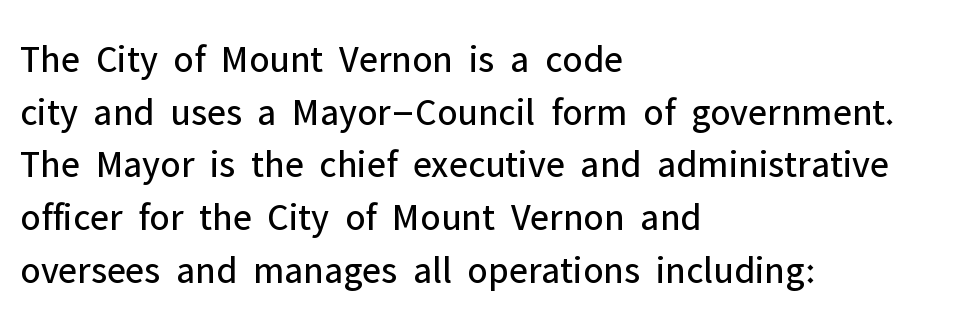
Q: Is the text bold? A: No.
Q: Is the text italic (slanted)? A: No, it is upright.
Q: Is the typeface a serif or a sans-serif typeface? A: Sans-serif.
Q: Is the text underlined? A: No.
Q: How is the paragraph aligned? A: Left-aligned.
Q: Is the spacing between letters normal or unusually wide? A: Normal.
Q: Is the spacing between lines tight, normal or loose? A: Normal.
Q: Width (condensed, normal, or wide)? A: Normal.
Q: Stroke contrast? A: Low.
Q: x-height? A: Medium.
Q: Monospaced? A: No.
